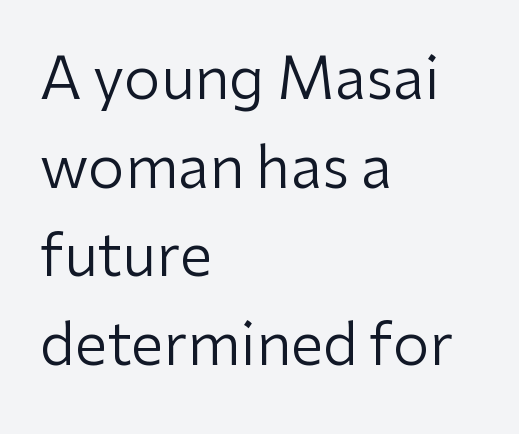
The image shows 58 px regular-weight sans-serif type, upright; set left-aligned, normal line spacing (1.53x), normal letter spacing, not underlined; low stroke contrast and a medium x-height.
